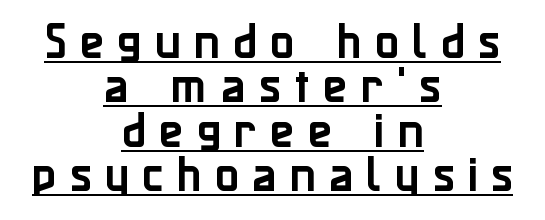
Q: Is the text italic (slanted)? A: No, it is upright.
Q: Is the typeface a serif or a sans-serif typeface? A: Sans-serif.
Q: Is the text underlined? A: Yes.
Q: How is the paragraph aligned? A: Centered.
Q: Is the spacing between letters normal or unusually wide? A: Unusually wide.
Q: Is the spacing between lines tight, normal or loose? A: Tight.
Q: Width (condensed, normal, or wide)? A: Normal.
Q: Stroke contrast? A: Low.
Q: x-height? A: Medium.
Q: Monospaced? A: No.
